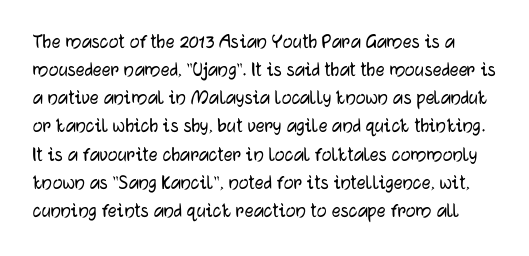
Nothing unusual about the tracking: characters are spaced as the font intends. Notice how descenders clear the ascenders below comfortably — that's standard leading. A roman cut, with each character standing at attention. Bare-footed words on every line.
